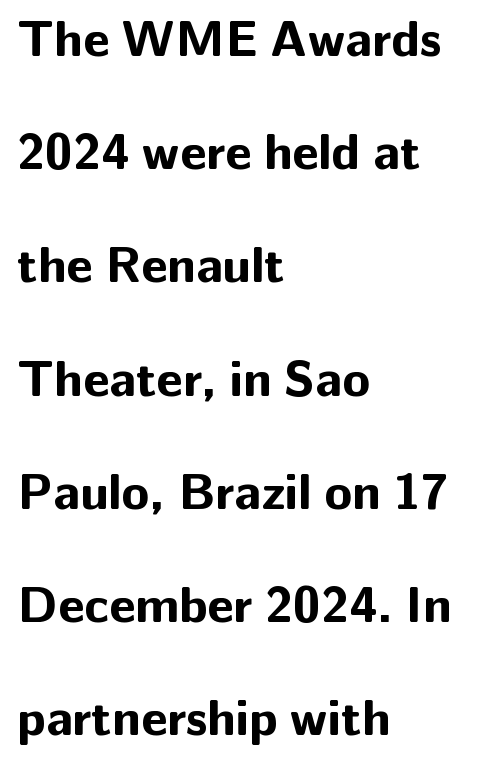
The image shows 51 px bold sans-serif type, upright; set left-aligned, loose line spacing (2.22x), normal letter spacing, not underlined; low stroke contrast and a medium x-height.
